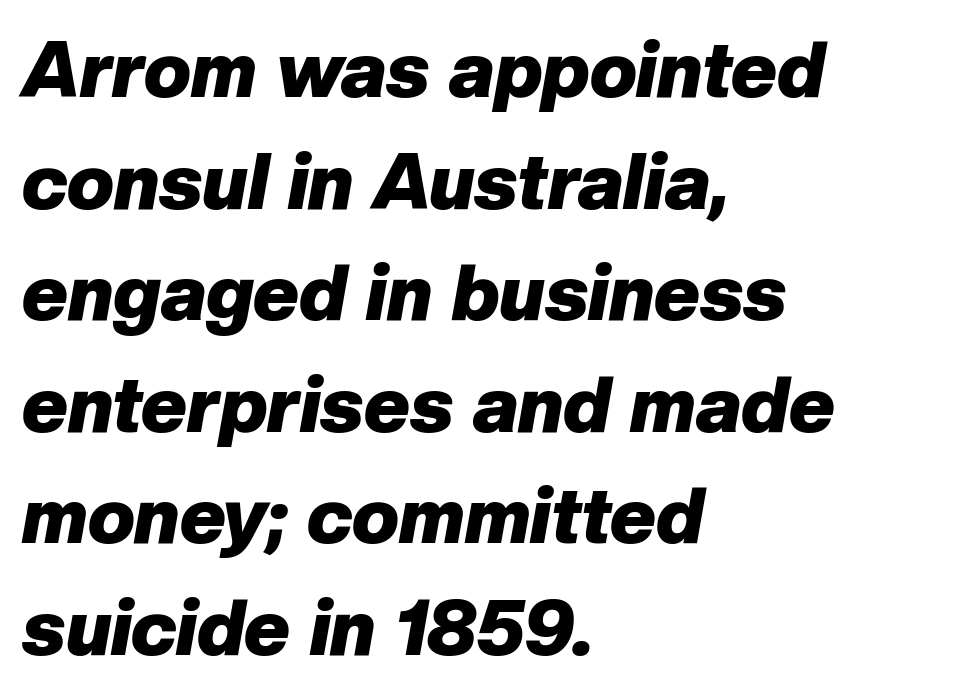
The area under the type is left untouched. Here the glyphs are tracked normally, forming tight word shapes. Looks like regular typesetting: each glyph gets only the width it needs. A student would call this left alignment; a typographer would say flush left, rag right. Successive baselines arrive at the customary interval.
